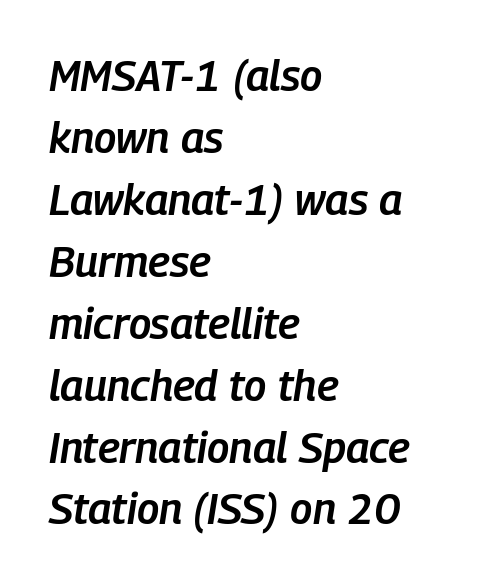
Q: Is the text bold? A: Semi-bold.
Q: Is the text italic (slanted)? A: Yes, it leans right by about 9 degrees.
Q: Is the text underlined? A: No.
Q: How is the paragraph aligned? A: Left-aligned.
Q: Is the spacing between letters normal or unusually wide? A: Normal.
Q: Is the spacing between lines tight, normal or loose? A: Normal.
Q: Width (condensed, normal, or wide)? A: Condensed.
Q: Stroke contrast? A: Low.
Q: x-height? A: Medium.
Q: Monospaced? A: No.
